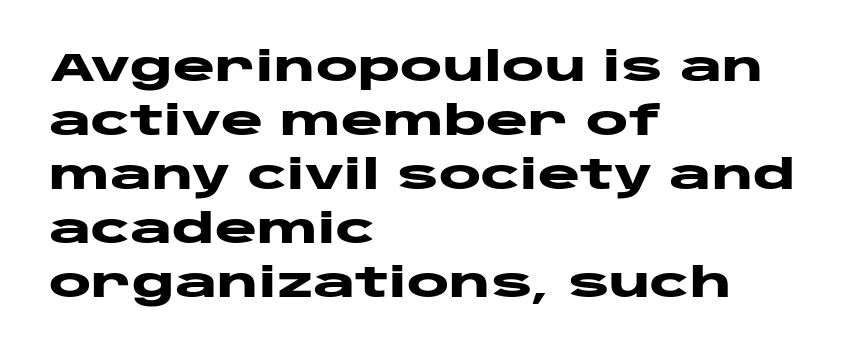
Q: Is the text bold? A: Yes.
Q: Is the text italic (slanted)? A: No, it is upright.
Q: Is the typeface a serif or a sans-serif typeface? A: Sans-serif.
Q: Is the text underlined? A: No.
Q: How is the paragraph aligned? A: Left-aligned.
Q: Is the spacing between letters normal or unusually wide? A: Normal.
Q: Is the spacing between lines tight, normal or loose? A: Normal.
Q: Width (condensed, normal, or wide)? A: Wide.
Q: Stroke contrast? A: Low.
Q: x-height? A: Large.
Q: Monospaced? A: No.
